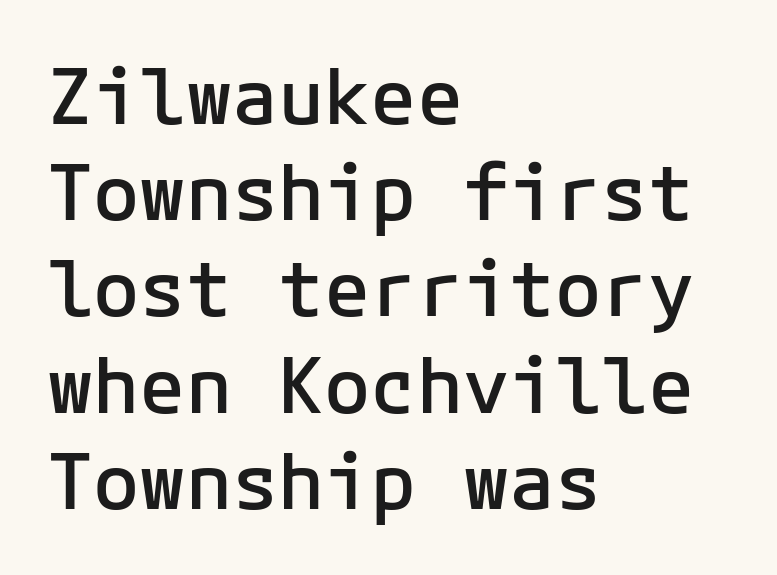
Beneath every word, the page is bare. The typeface chosen for these lines omits serifs. These lines were composed using upright roman letters. Notice the strokes are somewhat thickened but not fully heavy: this is a semibold. All the whitespace from short lines collects on the right.
